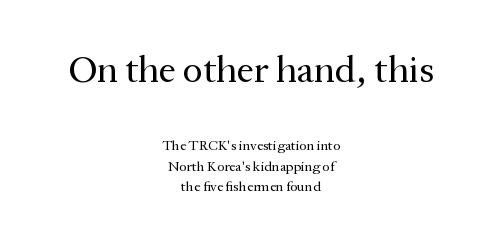
{"serif": "yes", "italic": "no", "bold": "no", "weight": "regular", "width": "normal", "stroke_contrast": "medium", "x_height": "medium", "monospaced": "no", "underline": "no", "align": "center", "line_spacing": "normal", "line_spacing_ratio": 1.47, "letter_spacing": "normal", "letter_spacing_em": 0.0, "larger_block": "first", "size_ratio": 2.71, "glyph_px": 38}
